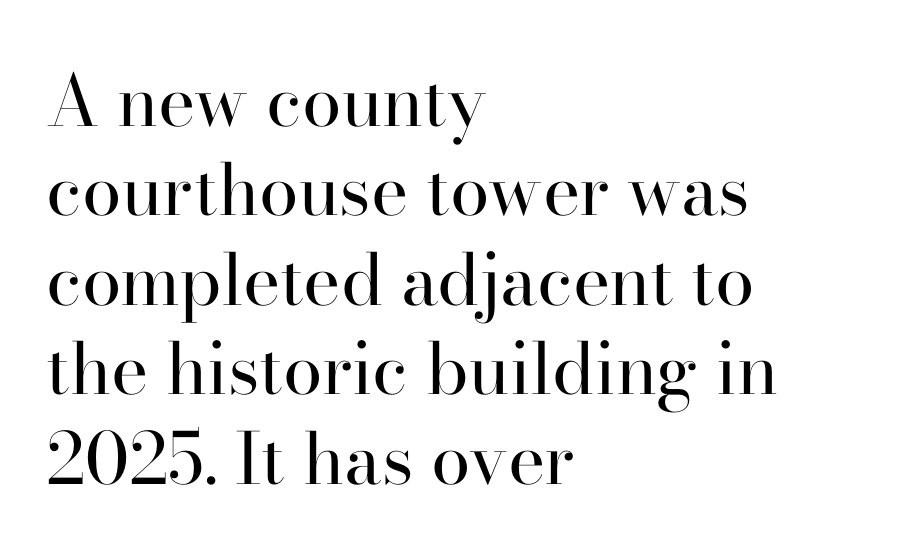
{"serif": "yes", "italic": "no", "bold": "no", "weight": "regular", "width": "normal", "stroke_contrast": "high", "x_height": "small", "monospaced": "no", "underline": "no", "align": "left", "line_spacing": "normal", "line_spacing_ratio": 1.26, "letter_spacing": "normal", "letter_spacing_em": 0.0, "glyph_px": 71}
